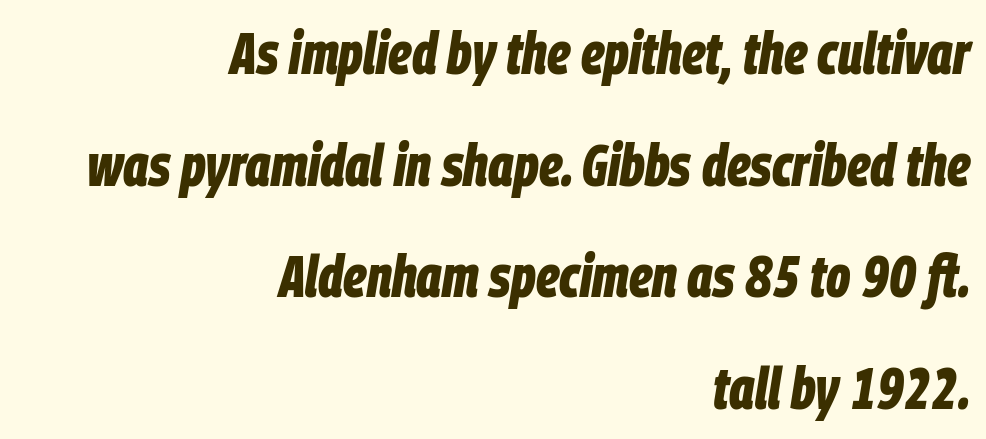
The image shows 59 px bold, condensed type, italic (leaning right); set right-aligned, line spacing 1.89x, normal letter spacing, not underlined; low stroke contrast and a large x-height.
